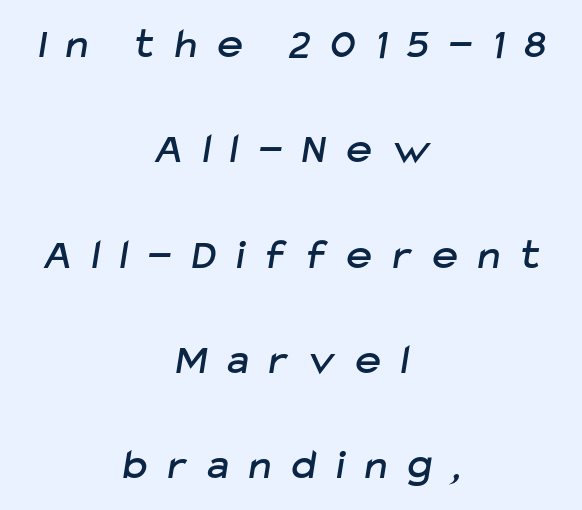
The image shows 43 px sans-serif type; set centered, loose line spacing (2.45x), unusually wide letter spacing (+0.49 em), not underlined; low stroke contrast and a medium x-height.
